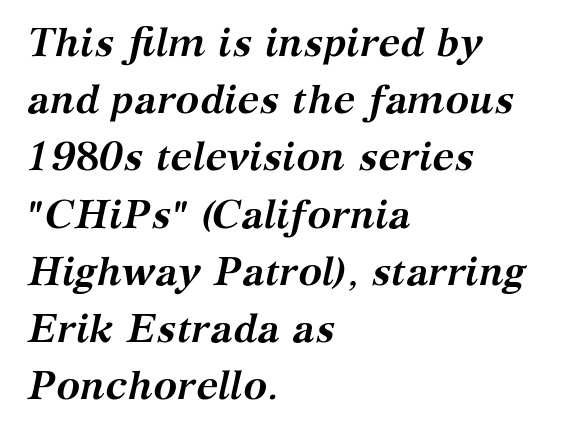
The image shows 40 px semibold serif type, italic (leaning right); set left-aligned, normal line spacing (1.43x), normal letter spacing, not underlined; medium stroke contrast and a medium x-height.
